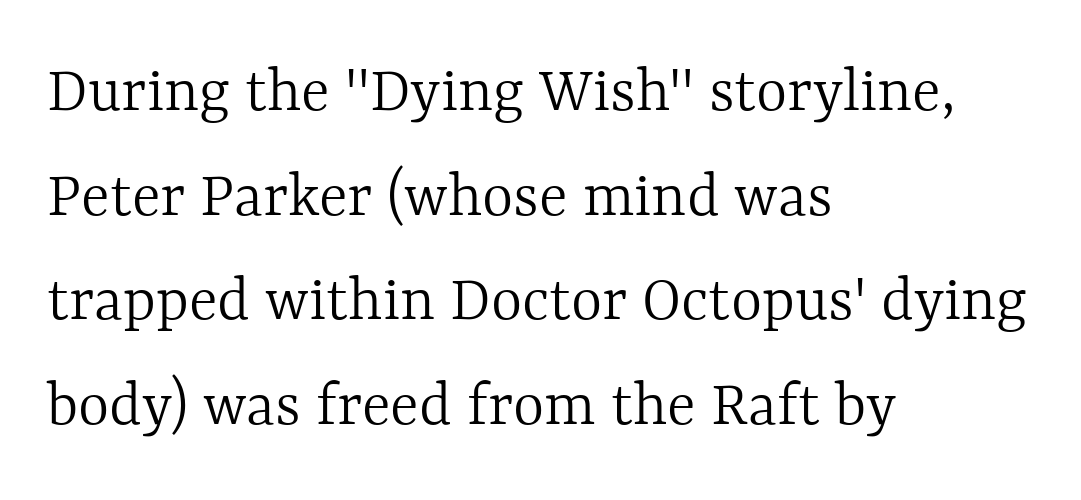
{"italic": "no", "bold": "no", "weight": "light", "width": "normal", "x_height": "medium", "monospaced": "no", "underline": "no", "align": "left", "line_spacing": "normal", "line_spacing_ratio": 1.56, "letter_spacing": "normal", "letter_spacing_em": 0.0, "glyph_px": 67}
